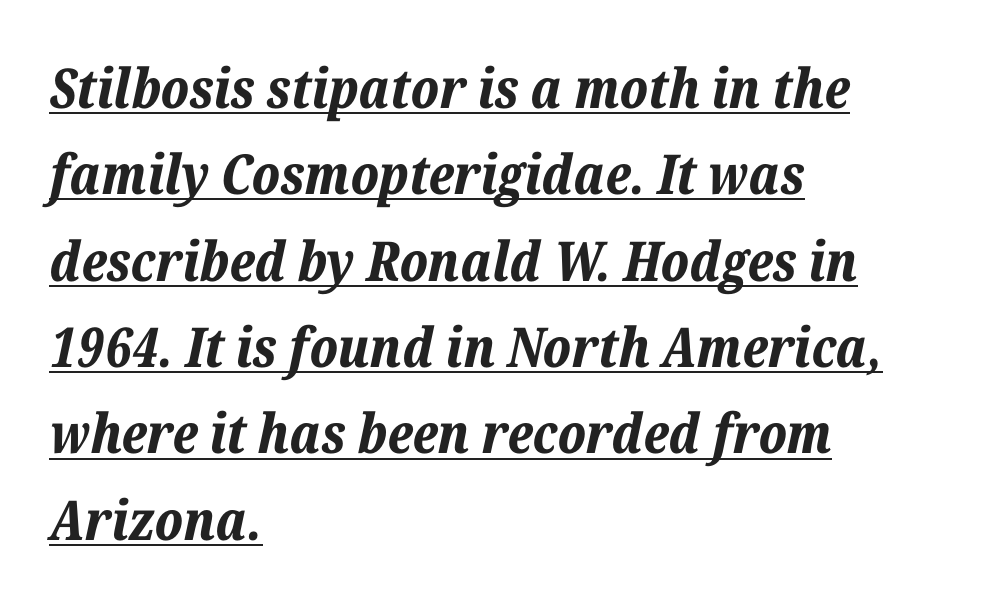
Every character sits at an angle, as italics do. Leading matches the norm, producing a regular column. You could not count columns in this text — the font is proportionally spaced. If you drew a ruler down the left edge, every line would touch it.
